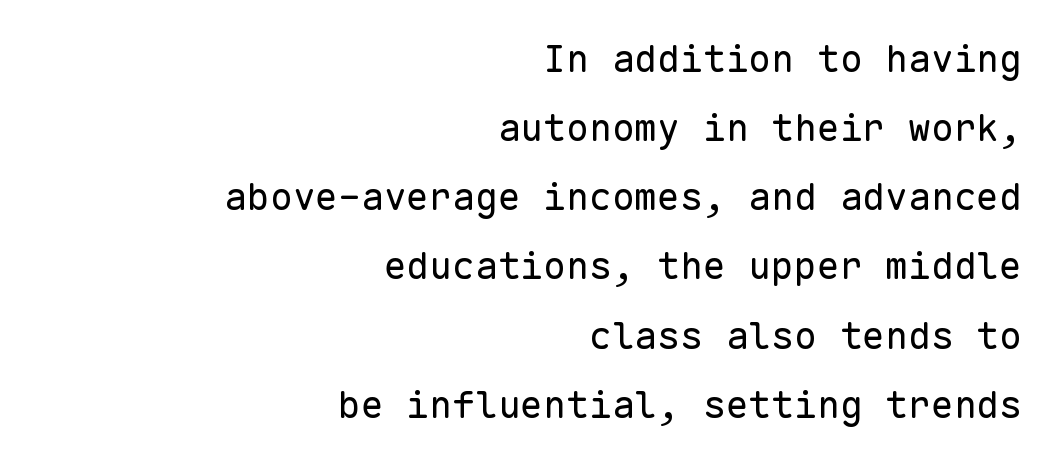
Glyph-to-glyph distance matches everyday printed text. Is the type heavy? It reads as light-to-regular instead. Posture: vertical. The paragraph shown leans on its right margin. Monospaced: the letters line up in strict vertical columns. Honestly, there is no underline to notice here at all.
